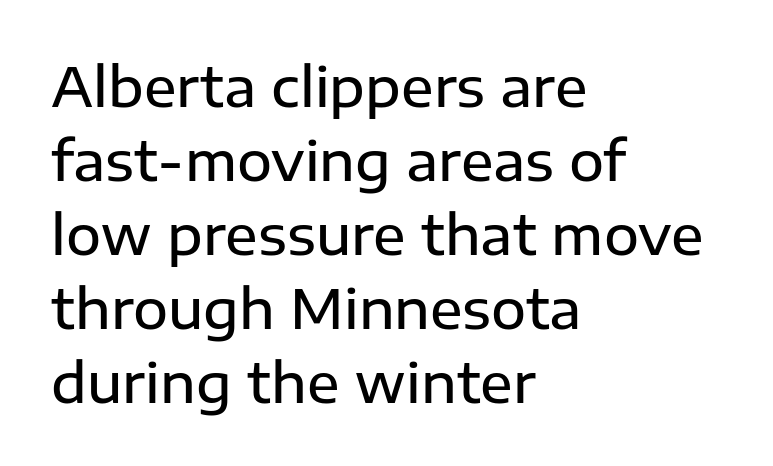
Q: Is the text bold? A: Semi-bold.
Q: Is the text italic (slanted)? A: No, it is upright.
Q: Is the typeface a serif or a sans-serif typeface? A: Sans-serif.
Q: Is the text underlined? A: No.
Q: How is the paragraph aligned? A: Left-aligned.
Q: Is the spacing between letters normal or unusually wide? A: Normal.
Q: Is the spacing between lines tight, normal or loose? A: Normal.
Q: Width (condensed, normal, or wide)? A: Normal.
Q: Stroke contrast? A: Low.
Q: x-height? A: Medium.
Q: Monospaced? A: No.
